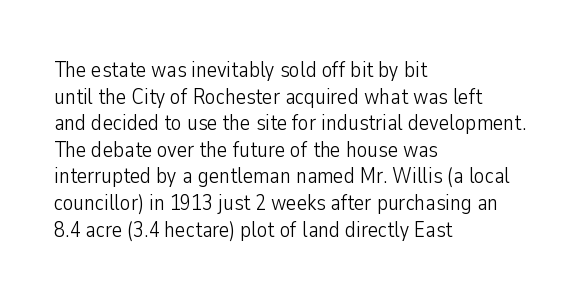
The image shows 22 px text type, upright; set left-aligned, line spacing 1.21x, normal letter spacing, not underlined.
